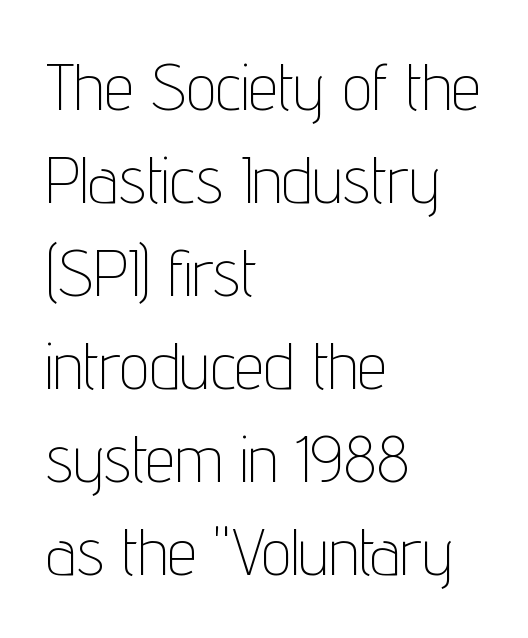
{"serif": "no", "italic": "no", "bold": "no", "weight": "thin", "width": "condensed", "stroke_contrast": "low", "x_height": "medium", "monospaced": "no", "underline": "no", "align": "left", "line_spacing": "normal", "line_spacing_ratio": 1.41, "letter_spacing": "normal", "letter_spacing_em": 0.0, "glyph_px": 66}
